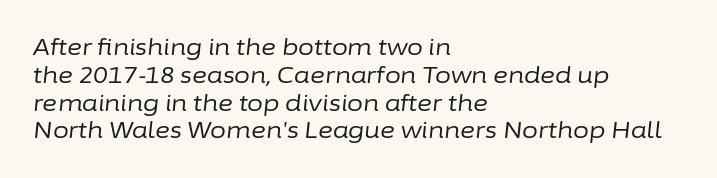
Q: Is the text bold? A: No.
Q: Is the text italic (slanted)? A: Yes, it leans right by about 6 degrees.
Q: Is the text underlined? A: No.
Q: How is the paragraph aligned? A: Left-aligned.
Q: Is the spacing between letters normal or unusually wide? A: Normal.
